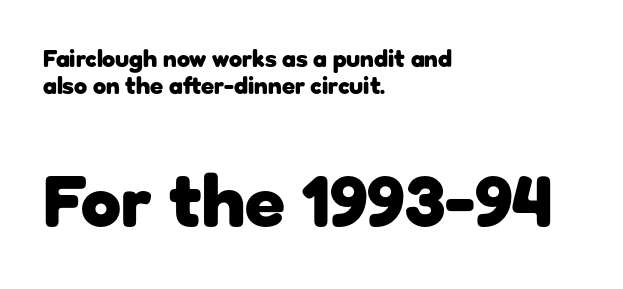
The image shows 73 px heavy sans-serif type, upright; set left-aligned, tight line spacing (1.12x), normal letter spacing, not underlined; the second (bottom) block is 3.04x larger; low stroke contrast and a medium x-height.
